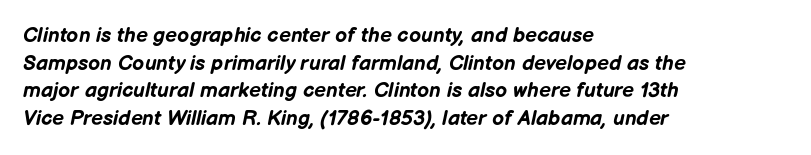
{"italic": "yes", "lean": "right", "slant_degrees": 12, "bold": "yes", "underline": "no", "align": "left", "line_spacing": "normal", "line_spacing_ratio": 1.31, "letter_spacing": "normal", "letter_spacing_em": 0.0, "glyph_px": 21}
